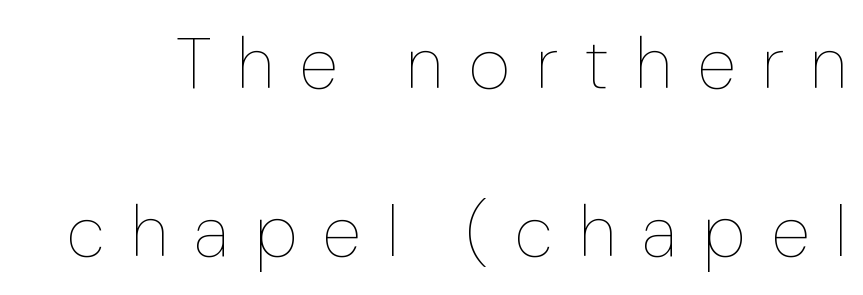
The block of text is sparse from top to bottom, with ample space between rows. Each row of text sits above clean, open space. You could not count columns in this text — the font is proportionally spaced. Spacing between characters has been opened up far beyond the box default. Do the letters lean? They stand straight. The strokes carry an ordinary text weight at most.
